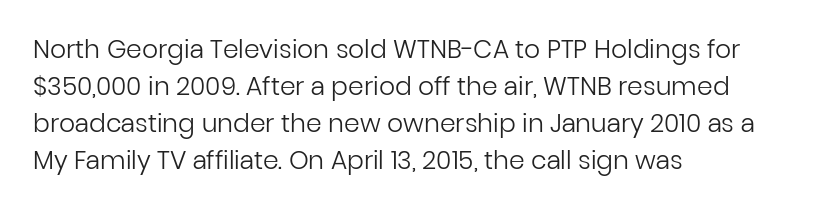
Q: Is the text bold? A: No.
Q: Is the text italic (slanted)? A: No, it is upright.
Q: Is the text underlined? A: No.
Q: How is the paragraph aligned? A: Left-aligned.
Q: Is the spacing between letters normal or unusually wide? A: Normal.
Q: Is the spacing between lines tight, normal or loose? A: Normal.
